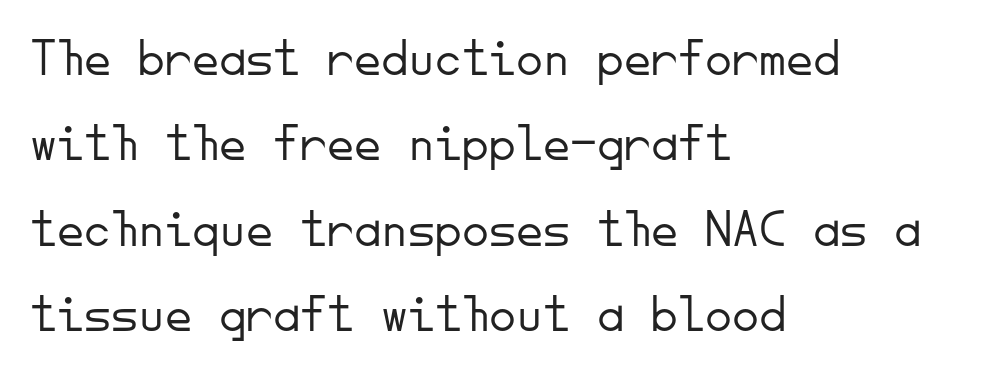
Q: Is the text bold? A: No.
Q: Is the text italic (slanted)? A: No, it is upright.
Q: Is the typeface a serif or a sans-serif typeface? A: Sans-serif.
Q: Is the text underlined? A: No.
Q: How is the paragraph aligned? A: Left-aligned.
Q: Is the spacing between letters normal or unusually wide? A: Normal.
Q: Is the spacing between lines tight, normal or loose? A: Normal.
Q: Width (condensed, normal, or wide)? A: Normal.
Q: Stroke contrast? A: Low.
Q: x-height? A: Small.
Q: Monospaced? A: Yes.
